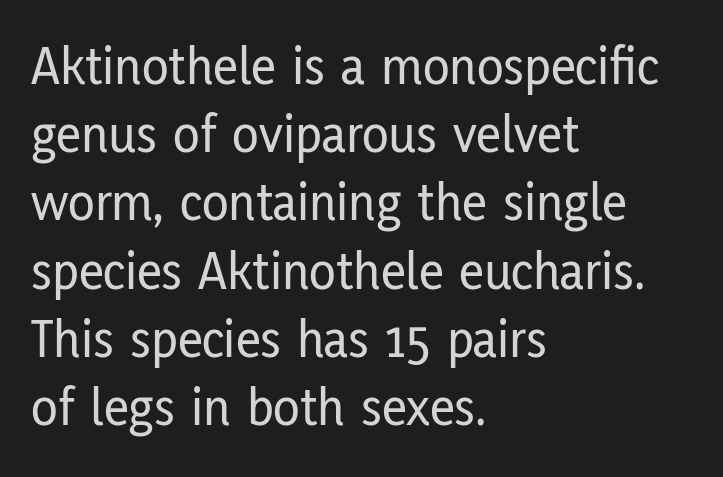
Q: Is the text italic (slanted)? A: No, it is upright.
Q: Is the typeface a serif or a sans-serif typeface? A: Sans-serif.
Q: Is the text underlined? A: No.
Q: How is the paragraph aligned? A: Left-aligned.
Q: Is the spacing between letters normal or unusually wide? A: Normal.
Q: Width (condensed, normal, or wide)? A: Condensed.
Q: Stroke contrast? A: Low.
Q: x-height? A: Medium.
Q: Monospaced? A: No.
